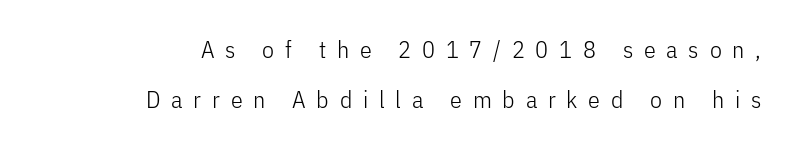
{"italic": "no", "bold": "no", "underline": "no", "align": "right", "line_spacing": "loose", "line_spacing_ratio": 2.09, "letter_spacing": "wide", "letter_spacing_em": 0.45, "glyph_px": 24}
